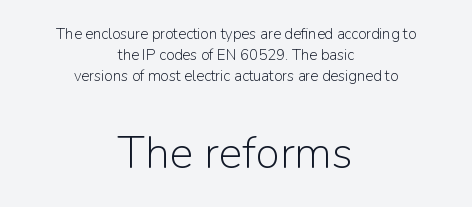
Is there any slant? The stems are plumb. The line-height multiplier appears to be the usual default. Typographically, this falls in the sans-serif category. The composition opens small and finishes big.
